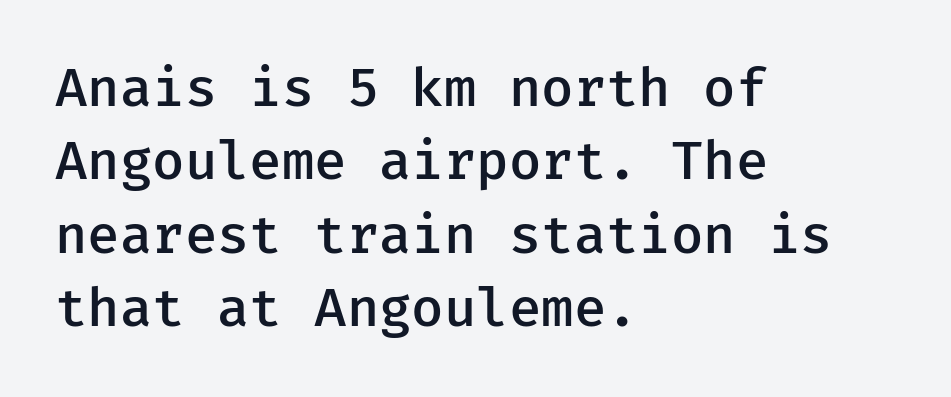
Q: Is the text bold? A: Semi-bold.
Q: Is the text italic (slanted)? A: No, it is upright.
Q: Is the typeface a serif or a sans-serif typeface? A: Sans-serif.
Q: Is the text underlined? A: No.
Q: How is the paragraph aligned? A: Left-aligned.
Q: Is the spacing between letters normal or unusually wide? A: Normal.
Q: Is the spacing between lines tight, normal or loose? A: Normal.
Q: Width (condensed, normal, or wide)? A: Normal.
Q: Stroke contrast? A: Low.
Q: x-height? A: Medium.
